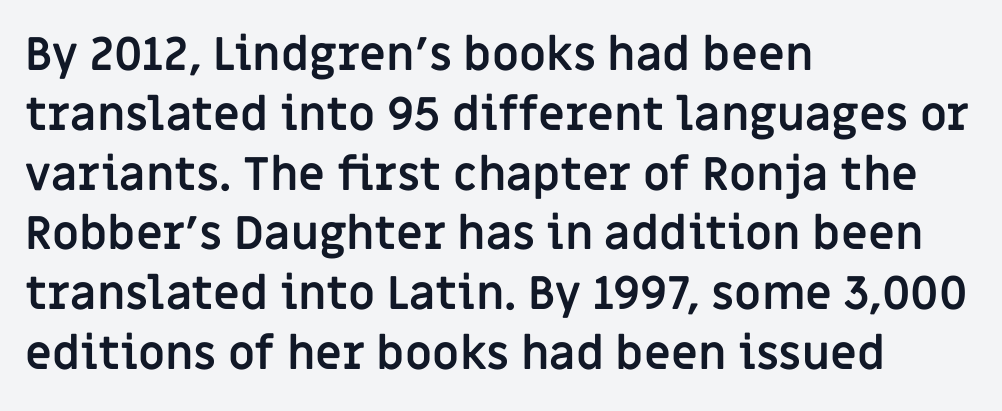
Q: Is the text bold? A: Yes.
Q: Is the text italic (slanted)? A: No, it is upright.
Q: Is the typeface a serif or a sans-serif typeface? A: Sans-serif.
Q: Is the text underlined? A: No.
Q: How is the paragraph aligned? A: Left-aligned.
Q: Is the spacing between letters normal or unusually wide? A: Normal.
Q: Is the spacing between lines tight, normal or loose? A: Normal.
Q: Width (condensed, normal, or wide)? A: Normal.
Q: Stroke contrast? A: Low.
Q: x-height? A: Large.
Q: Monospaced? A: No.
